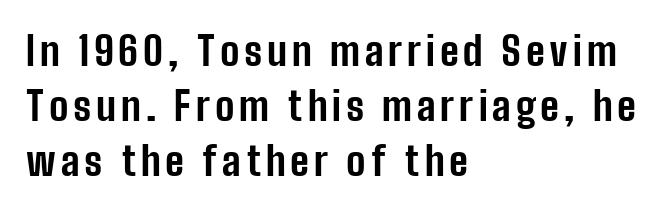
The image shows 40 px bold, condensed sans-serif type, upright; set left-aligned, normal line spacing (1.37x), not underlined; low stroke contrast and a medium x-height.
